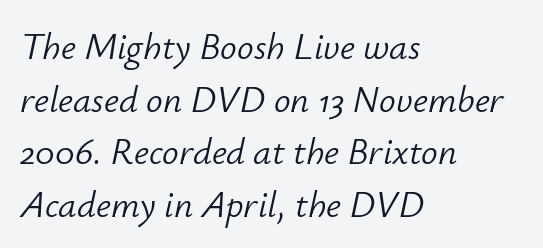
{"italic": "yes", "lean": "right", "slant_degrees": 12, "bold": "no", "weight": "light", "width": "normal", "stroke_contrast": "low", "x_height": "small", "monospaced": "no", "underline": "no", "align": "left", "line_spacing": "normal", "line_spacing_ratio": 1.42, "letter_spacing": "normal", "letter_spacing_em": 0.0, "glyph_px": 37}
